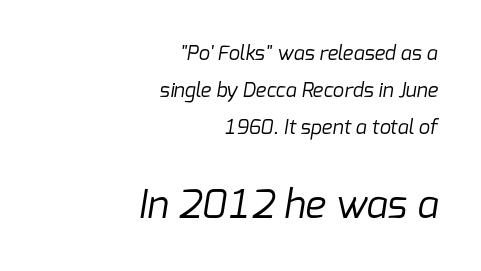
Q: Is the text bold? A: No.
Q: Is the typeface a serif or a sans-serif typeface? A: Sans-serif.
Q: Is the text underlined? A: No.
Q: How is the paragraph aligned? A: Right-aligned.
Q: Is the spacing between letters normal or unusually wide? A: Normal.
Q: Which block of text is set in a larger size, the first (top) or the second (bottom)? A: The second (bottom) one.
Q: Width (condensed, normal, or wide)? A: Normal.
Q: Stroke contrast? A: Low.
Q: x-height? A: Medium.
Q: Monospaced? A: No.
